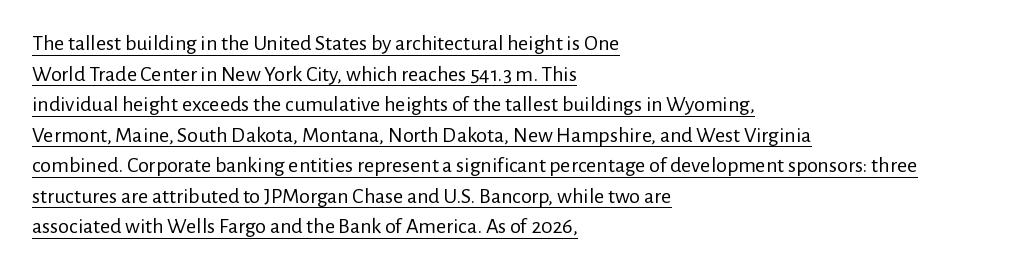
The font is comparable to plain body text, perhaps lighter. A baseline rule has been typeset under these characters. A classic flush-left, rag-right setting is used for this passage. A normal amount of white space separates one row of letters from the next. Students, note that the glyphs here touch the page at normal intervals. Italic: no, the glyphs are upright roman.
